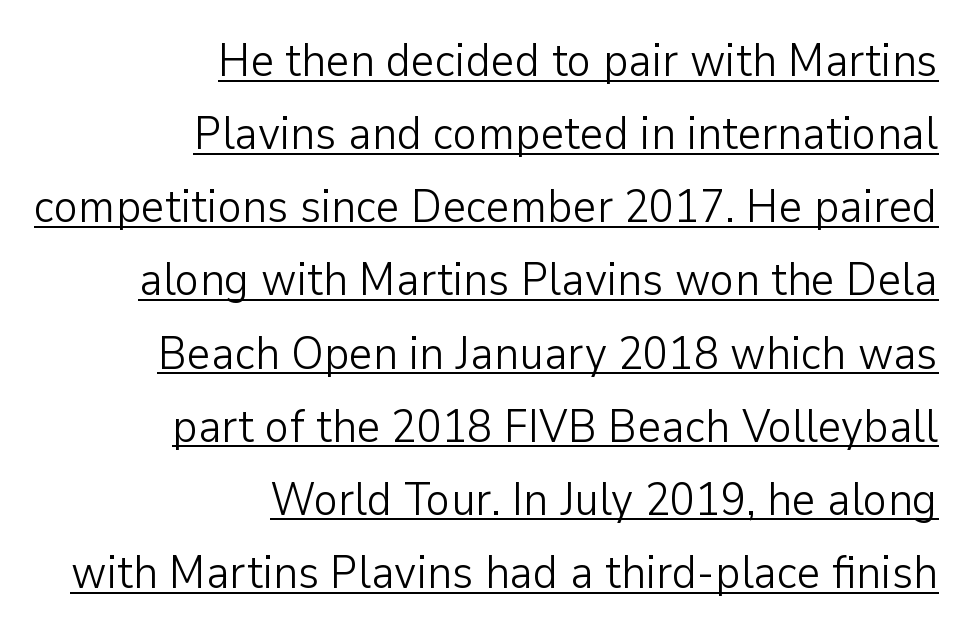
No letter is thick-stroked: the sample isn't bold. The text was rendered using a sans face with plain stroke endings. How are the letters spaced? Ordinarily, with no added tracking. The face used here is proportionally spaced, like ordinary book or web type. Italic? Not at all — the glyphs are vertical.
